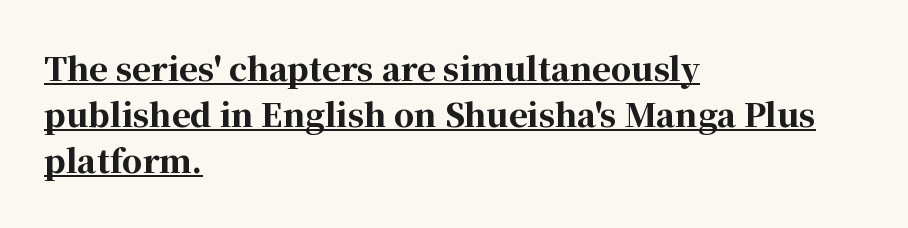
{"serif": "yes", "italic": "no", "bold": "yes", "weight": "bold", "width": "normal", "stroke_contrast": "high", "x_height": "medium", "monospaced": "no", "underline": "yes", "align": "left", "line_spacing": "normal", "line_spacing_ratio": 1.44, "letter_spacing": "normal", "letter_spacing_em": 0.0, "glyph_px": 32}
